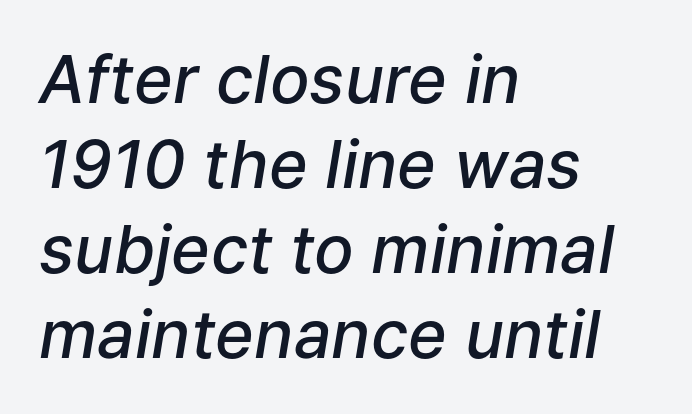
{"italic": "yes", "lean": "right", "slant_degrees": 9, "bold": "semi", "weight": "semibold", "width": "normal", "stroke_contrast": "low", "x_height": "medium", "monospaced": "no", "underline": "no", "align": "left", "line_spacing": "normal", "line_spacing_ratio": 1.29, "letter_spacing": "normal", "letter_spacing_em": 0.0, "glyph_px": 66}
